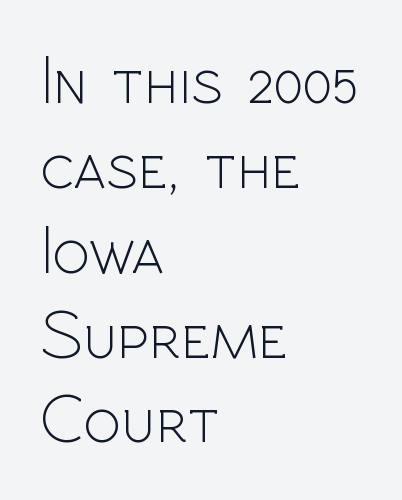
Q: Is the text bold? A: No.
Q: Is the text italic (slanted)? A: No, it is upright.
Q: Is the typeface a serif or a sans-serif typeface? A: Sans-serif.
Q: Is the text underlined? A: No.
Q: How is the paragraph aligned? A: Left-aligned.
Q: Is the spacing between letters normal or unusually wide? A: Normal.
Q: Width (condensed, normal, or wide)? A: Normal.
Q: x-height? A: Medium.
Q: Monospaced? A: No.
